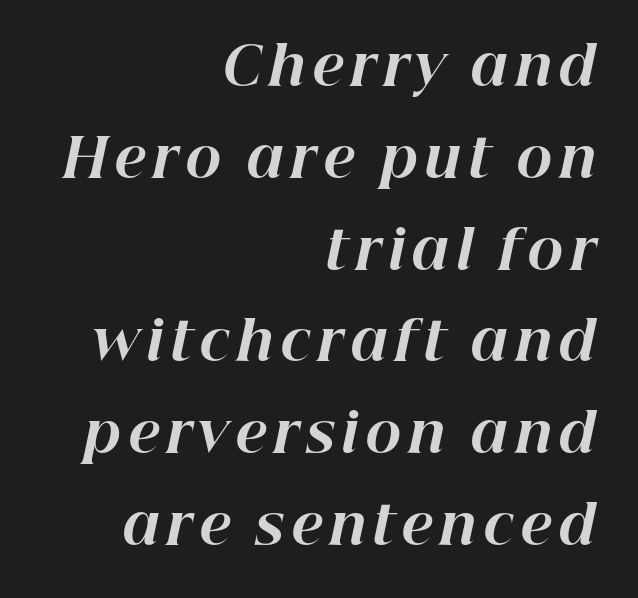
Q: Is the text bold? A: Yes.
Q: Is the text italic (slanted)? A: Yes, it leans right by about 12 degrees.
Q: Is the text underlined? A: No.
Q: How is the paragraph aligned? A: Right-aligned.
Q: Is the spacing between lines tight, normal or loose? A: Normal.
Q: Width (condensed, normal, or wide)? A: Normal.
Q: Stroke contrast? A: High.
Q: x-height? A: Medium.
Q: Monospaced? A: No.
